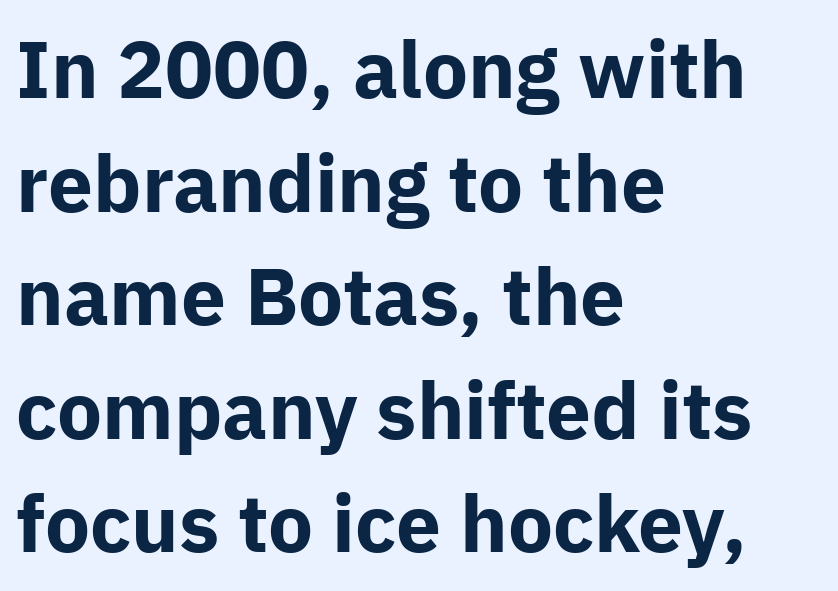
{"serif": "no", "italic": "no", "bold": "yes", "weight": "bold", "width": "normal", "stroke_contrast": "low", "x_height": "medium", "monospaced": "no", "underline": "no", "align": "left", "line_spacing": "normal", "line_spacing_ratio": 1.42, "letter_spacing": "normal", "letter_spacing_em": 0.0, "glyph_px": 80}
